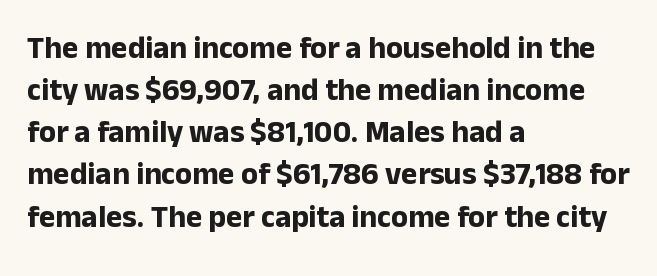
The image shows 31 px bold sans-serif type, upright; set left-aligned, normal line spacing (1.36x), normal letter spacing, not underlined; low stroke contrast and a medium x-height.
